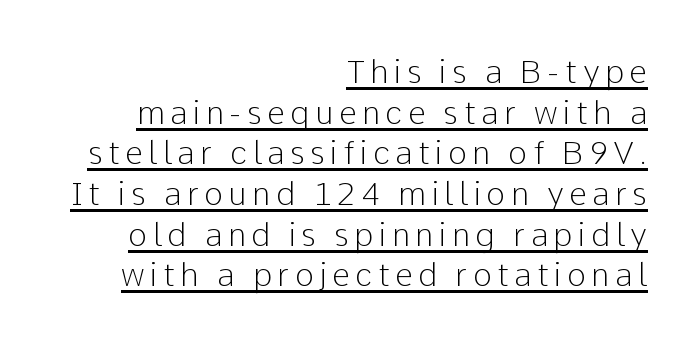
Q: Is the text bold? A: No.
Q: Is the text italic (slanted)? A: No, it is upright.
Q: Is the typeface a serif or a sans-serif typeface? A: Sans-serif.
Q: Is the text underlined? A: Yes.
Q: How is the paragraph aligned? A: Right-aligned.
Q: Is the spacing between lines tight, normal or loose? A: Normal.
Q: Width (condensed, normal, or wide)? A: Normal.
Q: Stroke contrast? A: Low.
Q: x-height? A: Medium.
Q: Monospaced? A: No.
